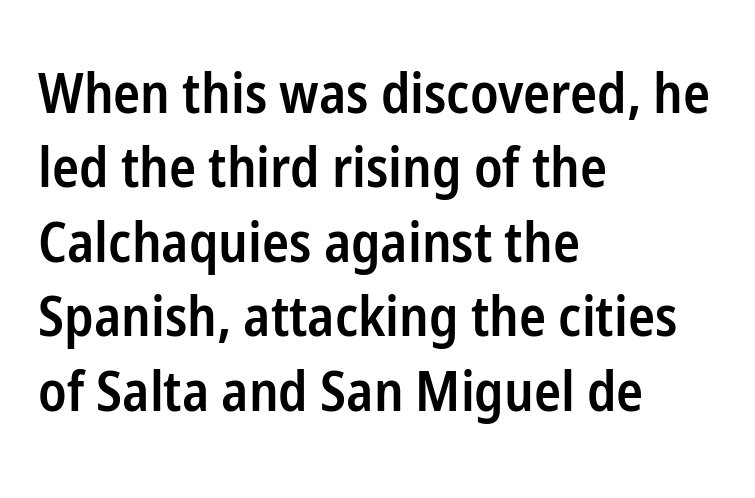
I'd describe the lettering as semibold — firm but not a full bold. Style check: upright. The compositor pushed each line to the left boundary. The rendering keeps characters at their native spacing. The face used here is a sans, in the tradition of grotesques and geometrics.
